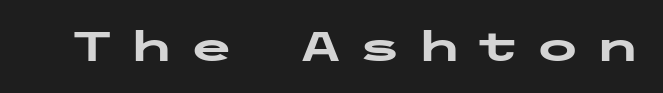
Q: Is the text bold? A: Yes.
Q: Is the text italic (slanted)? A: No, it is upright.
Q: Is the typeface a serif or a sans-serif typeface? A: Sans-serif.
Q: Is the text underlined? A: No.
Q: Is the spacing between letters normal or unusually wide? A: Unusually wide.
Q: Width (condensed, normal, or wide)? A: Wide.
Q: Stroke contrast? A: Low.
Q: x-height? A: Medium.
